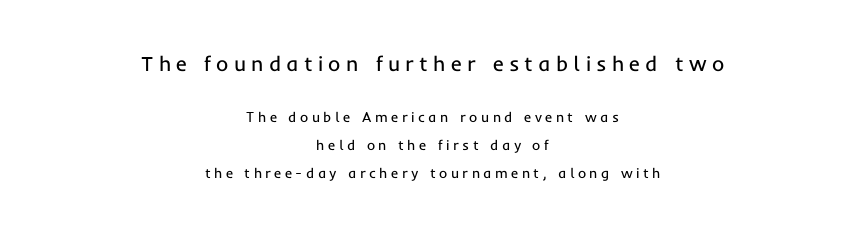
Q: Is the text bold? A: No.
Q: Is the text italic (slanted)? A: No, it is upright.
Q: Is the text underlined? A: No.
Q: How is the paragraph aligned? A: Centered.
Q: Is the spacing between letters normal or unusually wide? A: Unusually wide.
Q: Is the spacing between lines tight, normal or loose? A: Loose.
Q: Which block of text is set in a larger size, the first (top) or the second (bottom)? A: The first (top) one.
